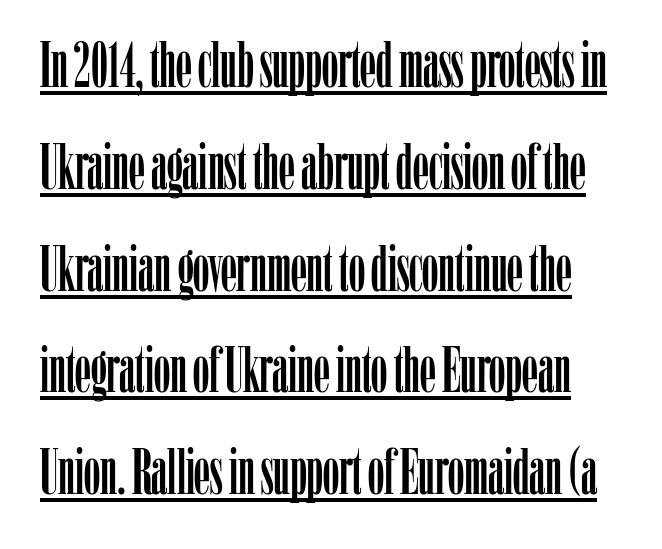
Note the varied advance widths — an 'i' is clearly narrower than an 'm'. Spacing between characters is what you'd get straight out of the box. You can tell it's not italic because the verticals are truly vertical. Unlike a clean sans, this face finishes its strokes with serifs. These lines sit exactly where default settings would place them.
